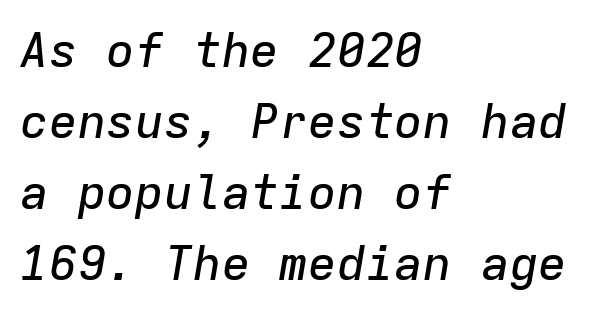
Every row of glyphs begins at an identical x-position on the left. If you drew a line through each stem, it would be angled. The lines sit at an ordinary, default distance from one another. This rendering leaves character spacing at its baseline value.
